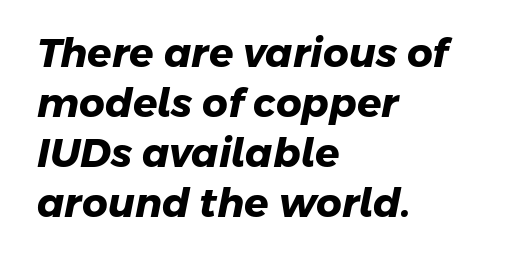
{"serif": "no", "bold": "yes", "weight": "heavy", "width": "normal", "stroke_contrast": "low", "x_height": "medium", "monospaced": "no", "underline": "no", "align": "left", "line_spacing": "normal", "line_spacing_ratio": 1.25, "letter_spacing": "normal", "letter_spacing_em": 0.0, "glyph_px": 40}
